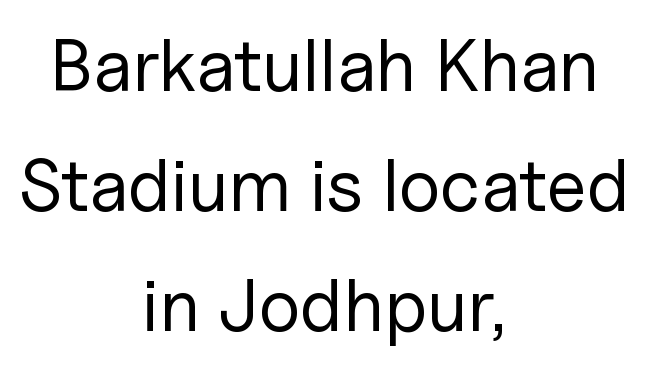
{"serif": "no", "italic": "no", "bold": "no", "weight": "regular", "width": "normal", "stroke_contrast": "low", "x_height": "medium", "monospaced": "no", "underline": "no", "align": "center", "line_spacing": "normal", "line_spacing_ratio": 1.62, "letter_spacing": "normal", "letter_spacing_em": 0.0, "glyph_px": 74}
